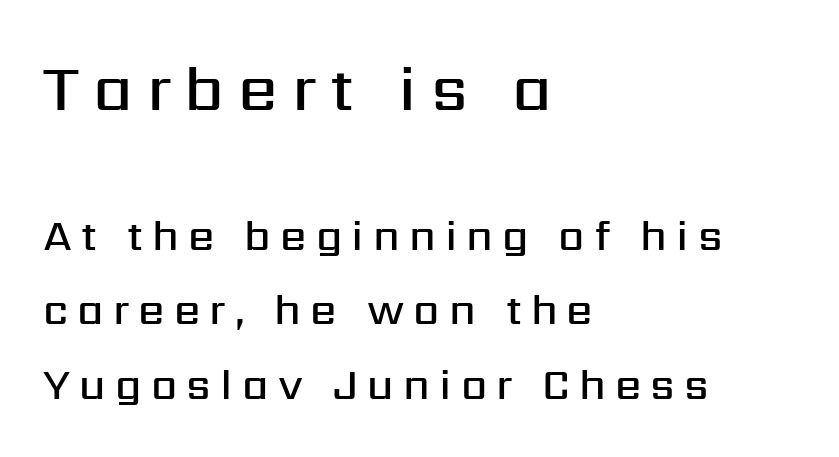
Q: Is the text bold? A: Semi-bold.
Q: Is the text italic (slanted)? A: No, it is upright.
Q: Is the typeface a serif or a sans-serif typeface? A: Sans-serif.
Q: Is the text underlined? A: No.
Q: How is the paragraph aligned? A: Left-aligned.
Q: Is the spacing between letters normal or unusually wide? A: Unusually wide.
Q: Which block of text is set in a larger size, the first (top) or the second (bottom)? A: The first (top) one.
Q: Width (condensed, normal, or wide)? A: Normal.
Q: Stroke contrast? A: Medium.
Q: x-height? A: Medium.
Q: Monospaced? A: No.
